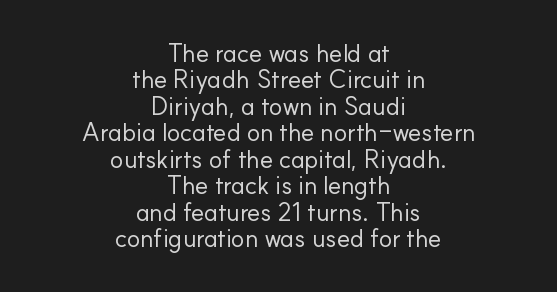
The image shows 25 px text type, upright; set centered, tight line spacing (1.06x), normal letter spacing, not underlined.
